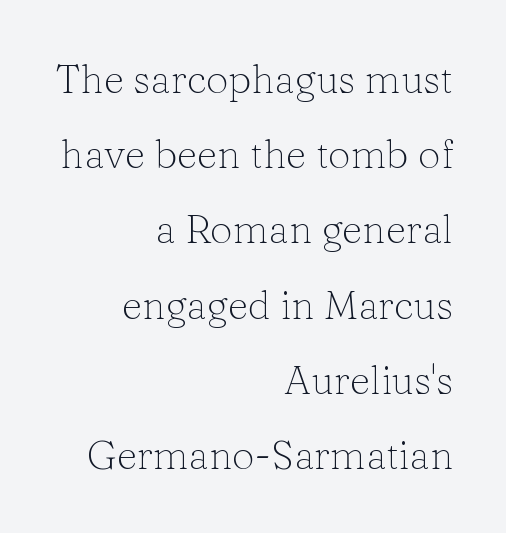
The image shows 40 px light serif type, upright; set right-aligned, line spacing 1.88x, normal letter spacing, not underlined; low stroke contrast and a medium x-height.
